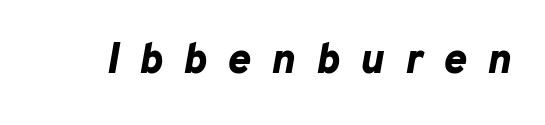
{"italic": "yes", "lean": "right", "slant_degrees": 10, "bold": "yes", "weight": "bold", "width": "normal", "stroke_contrast": "low", "x_height": "medium", "monospaced": "no", "underline": "no", "letter_spacing": "wide", "letter_spacing_em": 0.48, "glyph_px": 43}
